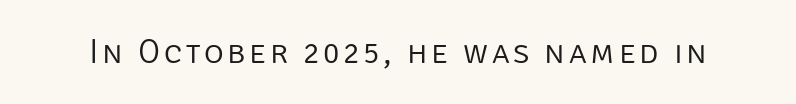
The image shows 34 px light sans-serif type, upright; set not underlined; low stroke contrast and a large x-height.
